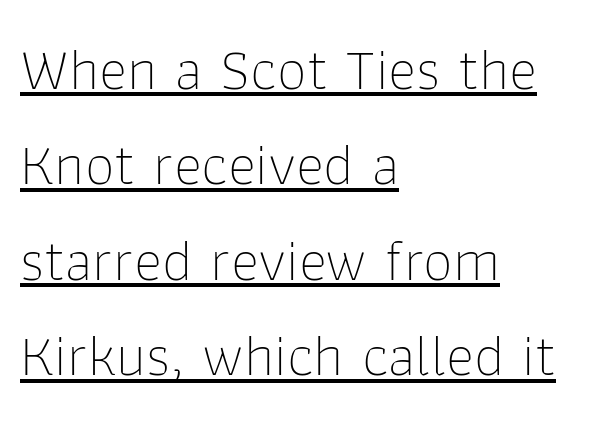
Q: Is the text bold? A: No.
Q: Is the text italic (slanted)? A: No, it is upright.
Q: Is the typeface a serif or a sans-serif typeface? A: Sans-serif.
Q: Is the text underlined? A: Yes.
Q: How is the paragraph aligned? A: Left-aligned.
Q: Is the spacing between letters normal or unusually wide? A: Normal.
Q: Is the spacing between lines tight, normal or loose? A: Normal.
Q: Width (condensed, normal, or wide)? A: Normal.
Q: Stroke contrast? A: Low.
Q: x-height? A: Medium.
Q: Monospaced? A: No.
